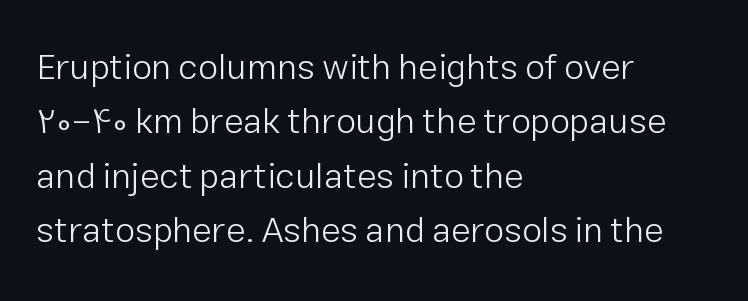
{"serif": "no", "italic": "no", "bold": "no", "weight": "light", "width": "normal", "stroke_contrast": "low", "x_height": "medium", "monospaced": "no", "underline": "no", "align": "left", "line_spacing": "normal", "line_spacing_ratio": 1.51, "letter_spacing": "normal", "letter_spacing_em": 0.0, "glyph_px": 36}
